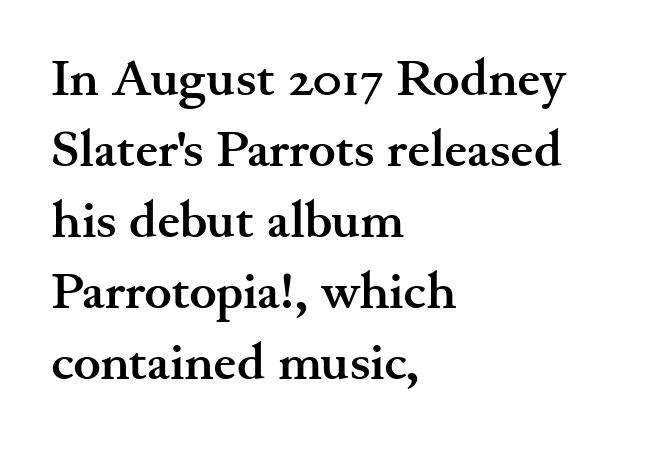
The image shows 51 px semibold, wide serif type, upright; set left-aligned, normal line spacing (1.39x), normal letter spacing, not underlined; medium stroke contrast and a small x-height.
